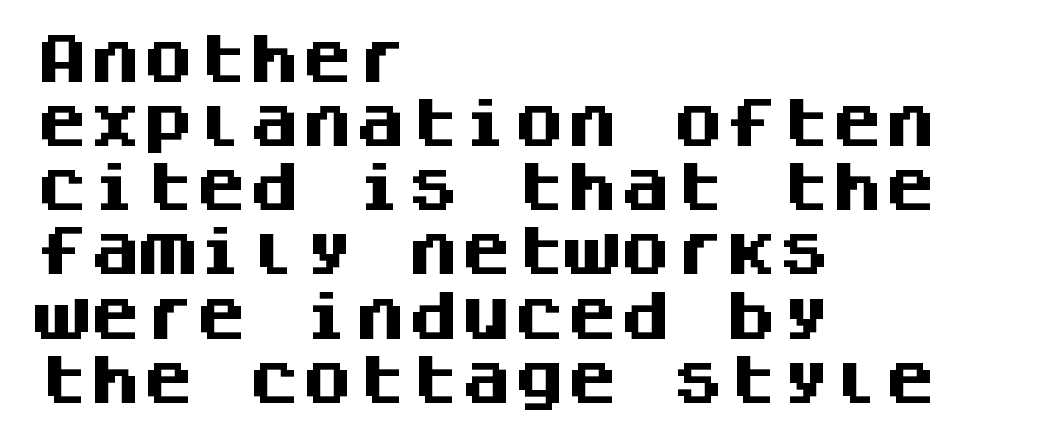
{"serif": "no", "italic": "no", "bold": "yes", "weight": "heavy", "width": "normal", "stroke_contrast": "medium", "x_height": "large", "monospaced": "yes", "underline": "no", "align": "left", "line_spacing_ratio": 1.21, "letter_spacing": "normal", "letter_spacing_em": 0.0, "glyph_px": 53}
